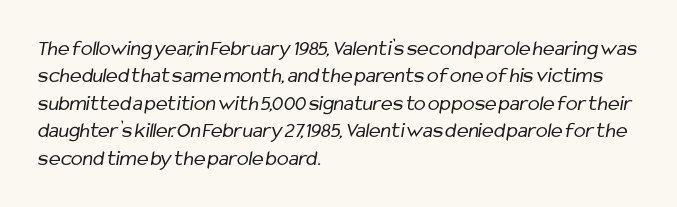
{"bold": "no", "underline": "no", "align": "left", "line_spacing": "normal", "line_spacing_ratio": 1.25, "letter_spacing": "normal", "letter_spacing_em": 0.0, "glyph_px": 22}
